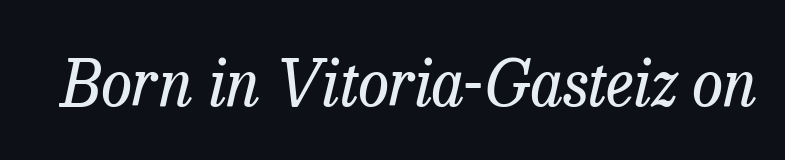
{"serif": "yes", "italic": "yes", "lean": "right", "slant_degrees": 13, "bold": "no", "weight": "regular", "width": "normal", "stroke_contrast": "low", "x_height": "medium", "monospaced": "no", "underline": "no", "letter_spacing": "normal", "letter_spacing_em": 0.0, "glyph_px": 63}
